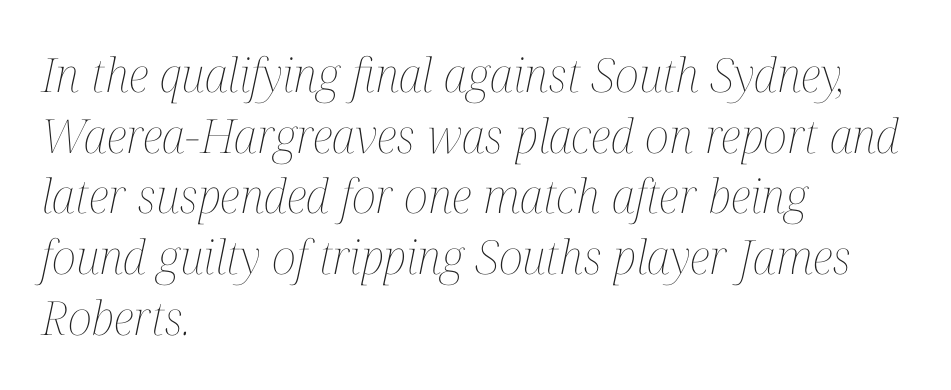
{"italic": "yes", "lean": "right", "slant_degrees": 12, "bold": "no", "weight": "thin", "width": "condensed", "stroke_contrast": "medium", "x_height": "medium", "monospaced": "no", "underline": "no", "align": "left", "line_spacing": "normal", "line_spacing_ratio": 1.29, "letter_spacing": "normal", "letter_spacing_em": 0.0, "glyph_px": 47}
